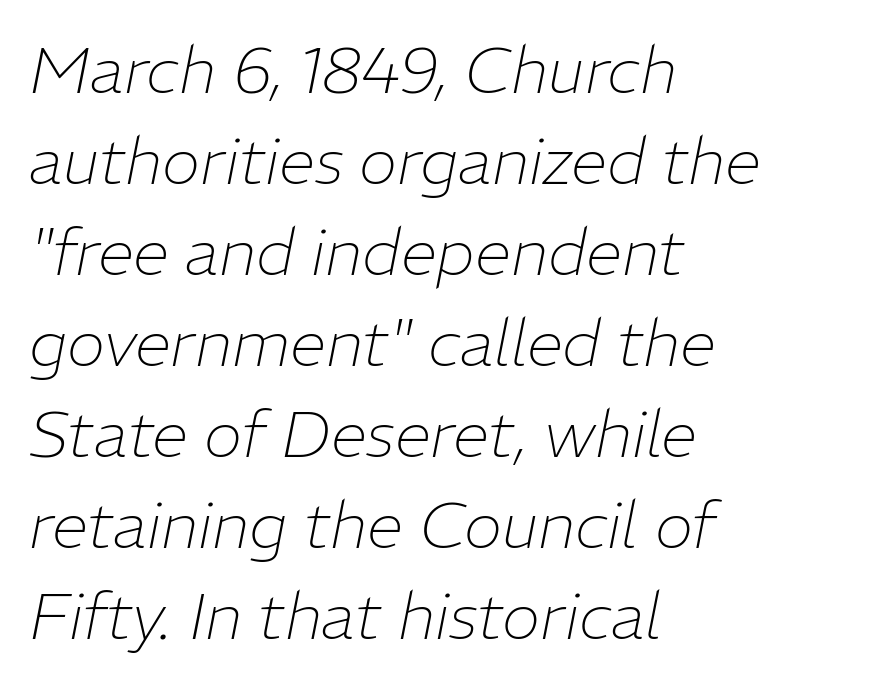
Words appear dense and cohesive because spacing is normal. The rendering applies a slant to the glyphs. No letter is thick-stroked: the sample isn't bold. The area under the type is left untouched.
